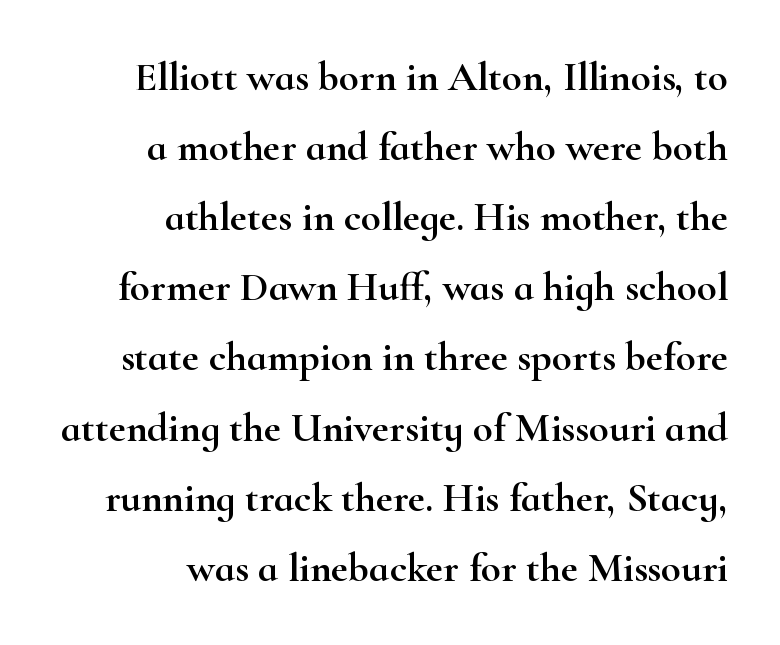
The image shows 41 px wide serif type, upright; set right-aligned, line spacing 1.71x, normal letter spacing, not underlined; high stroke contrast and a small x-height.
